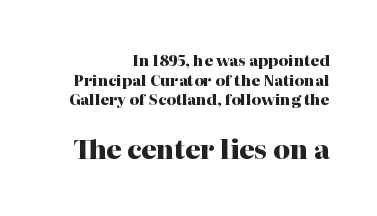
This sample uses plain, unmodified letter spacing. Compare the two chunks: the lower has the greater cap height. The gap between lines stays unmarked. The leading is moderate, giving the passage an even texture. These lines are set flush right with a ragged left edge.
